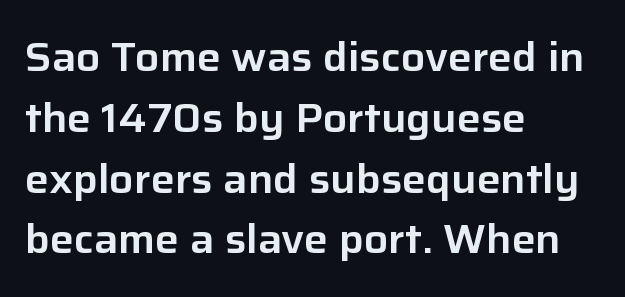
Q: Is the text italic (slanted)? A: No, it is upright.
Q: Is the typeface a serif or a sans-serif typeface? A: Sans-serif.
Q: Is the text underlined? A: No.
Q: How is the paragraph aligned? A: Left-aligned.
Q: Is the spacing between letters normal or unusually wide? A: Normal.
Q: Is the spacing between lines tight, normal or loose? A: Normal.
Q: Width (condensed, normal, or wide)? A: Normal.
Q: Stroke contrast? A: Low.
Q: x-height? A: Medium.
Q: Monospaced? A: No.
